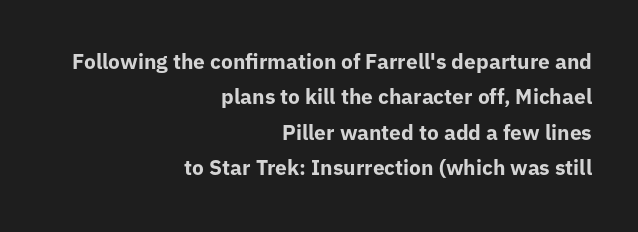
Descenders hang freely into open space. Weight check: bold — yes, fully. Ascenders rise straight up at ninety degrees. If you drew a ruler down the right edge, every line would touch it.
